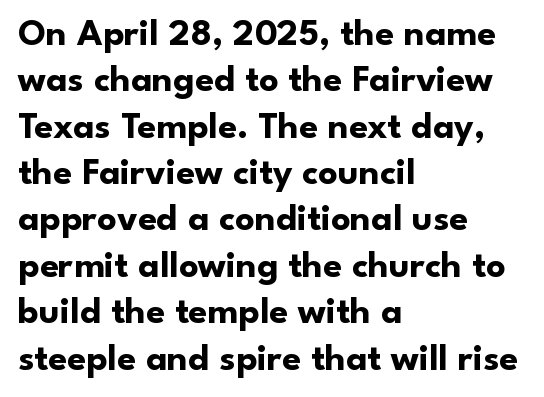
Q: Is the text bold? A: Yes.
Q: Is the text italic (slanted)? A: No, it is upright.
Q: Is the typeface a serif or a sans-serif typeface? A: Sans-serif.
Q: Is the text underlined? A: No.
Q: How is the paragraph aligned? A: Left-aligned.
Q: Is the spacing between letters normal or unusually wide? A: Normal.
Q: Width (condensed, normal, or wide)? A: Normal.
Q: Stroke contrast? A: Low.
Q: x-height? A: Small.
Q: Monospaced? A: No.
